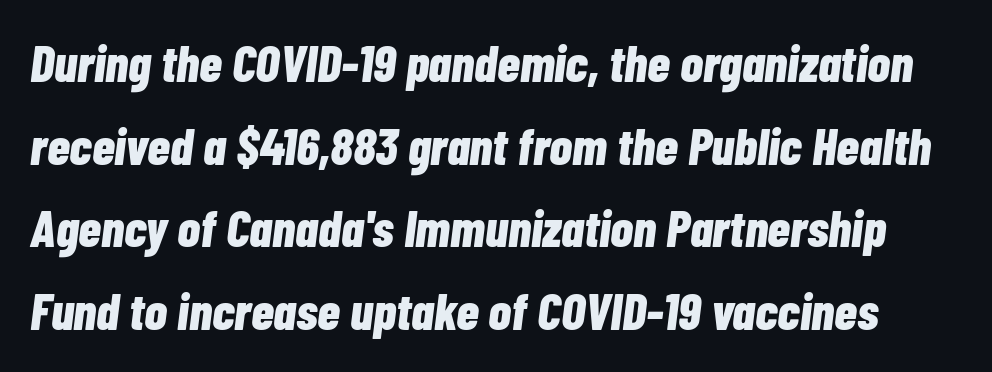
The image shows 52 px bold, condensed type, italic (leaning right); set normal line spacing (1.59x), normal letter spacing, not underlined; low stroke contrast and a medium x-height.
